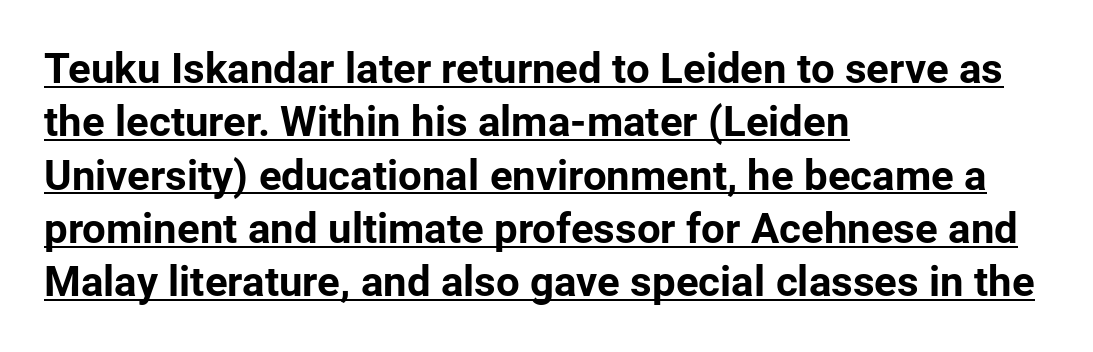
{"serif": "no", "italic": "no", "bold": "yes", "weight": "bold", "width": "normal", "stroke_contrast": "low", "x_height": "medium", "monospaced": "no", "underline": "yes", "align": "left", "line_spacing": "normal", "line_spacing_ratio": 1.27, "letter_spacing": "normal", "letter_spacing_em": 0.0, "glyph_px": 42}
